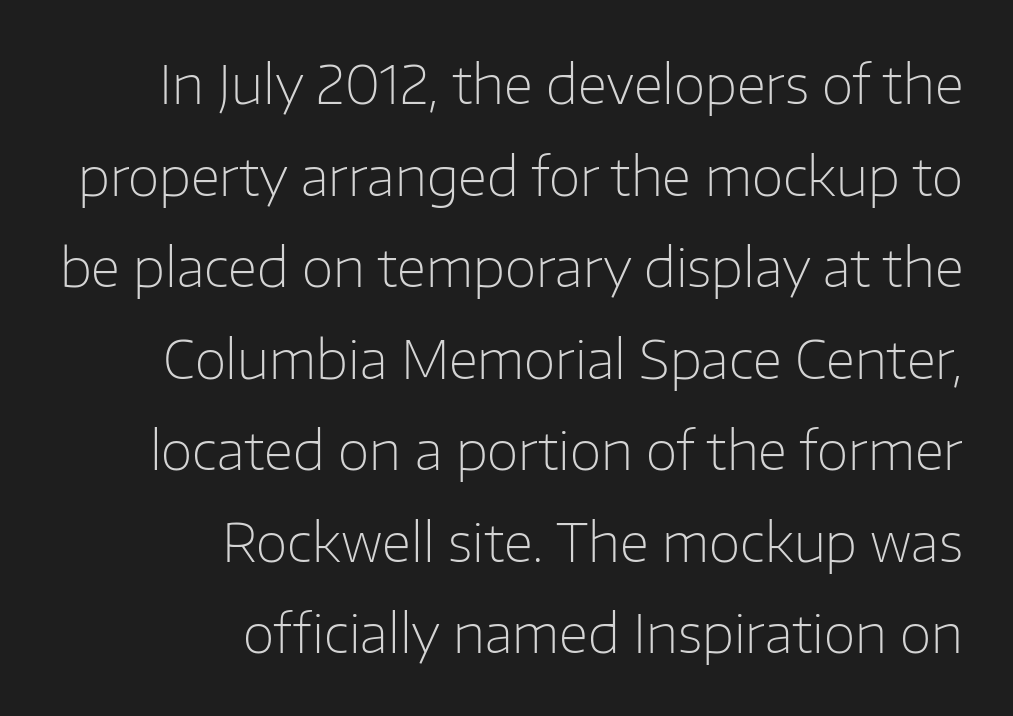
The image shows 52 px light sans-serif type, upright; set right-aligned, line spacing 1.76x, normal letter spacing, not underlined; low stroke contrast and a medium x-height.
